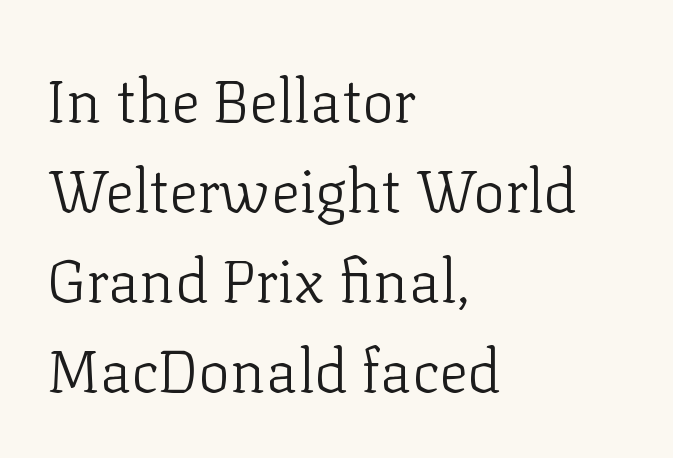
Q: Is the text bold? A: No.
Q: Is the text italic (slanted)? A: No, it is upright.
Q: Is the typeface a serif or a sans-serif typeface? A: Serif.
Q: Is the text underlined? A: No.
Q: How is the paragraph aligned? A: Left-aligned.
Q: Is the spacing between letters normal or unusually wide? A: Normal.
Q: Is the spacing between lines tight, normal or loose? A: Normal.
Q: Width (condensed, normal, or wide)? A: Normal.
Q: Stroke contrast? A: Low.
Q: x-height? A: Medium.
Q: Monospaced? A: No.
